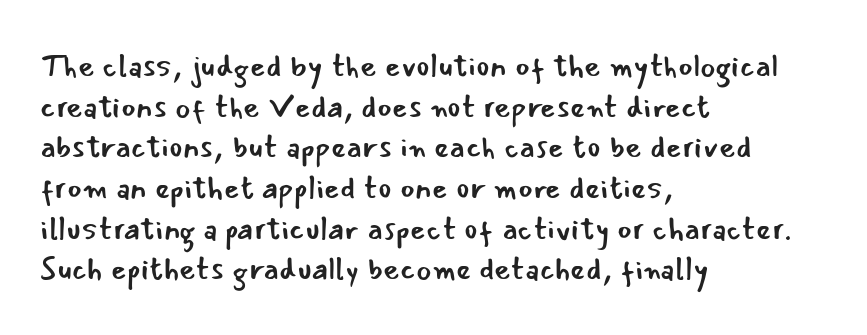
Q: Is the text bold? A: No.
Q: Is the text italic (slanted)? A: No, it is upright.
Q: Is the typeface a serif or a sans-serif typeface? A: Sans-serif.
Q: Is the text underlined? A: No.
Q: How is the paragraph aligned? A: Left-aligned.
Q: Is the spacing between letters normal or unusually wide? A: Normal.
Q: Is the spacing between lines tight, normal or loose? A: Normal.
Q: Width (condensed, normal, or wide)? A: Normal.
Q: Stroke contrast? A: Low.
Q: x-height? A: Small.
Q: Monospaced? A: No.
